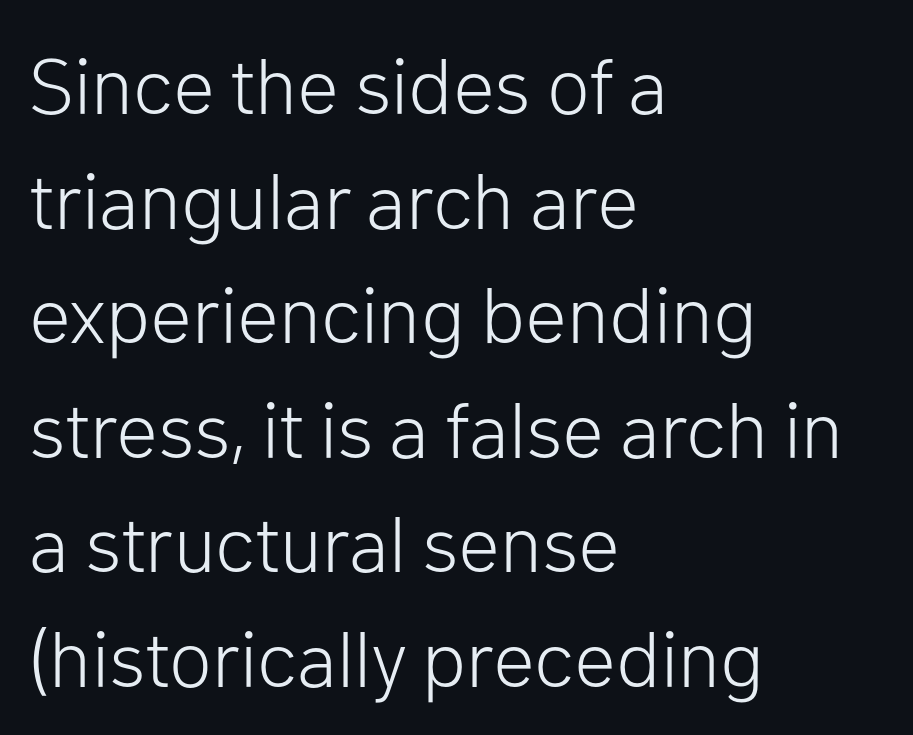
No chunkiness to these letters — they're not bold. Here the glyphs are tracked normally, forming tight word shapes. Typeset ragged right — the left edge is the straight one. Posture: upright roman. Each row of text sits above clean, open space.
